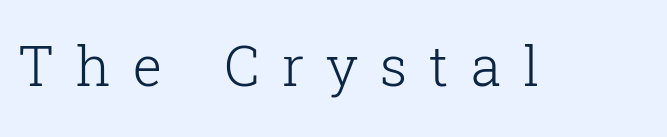
The face used here is proportionally spaced, like ordinary book or web type. Small tapered or slab feet sit at the stroke ends, so this counts as serif. No heavy texture on the line: the type isn't bold. Check under the words: just untouched page. Rendered with straight, roman letterforms. The letterforms stand isolated, each surrounded by extra space.
